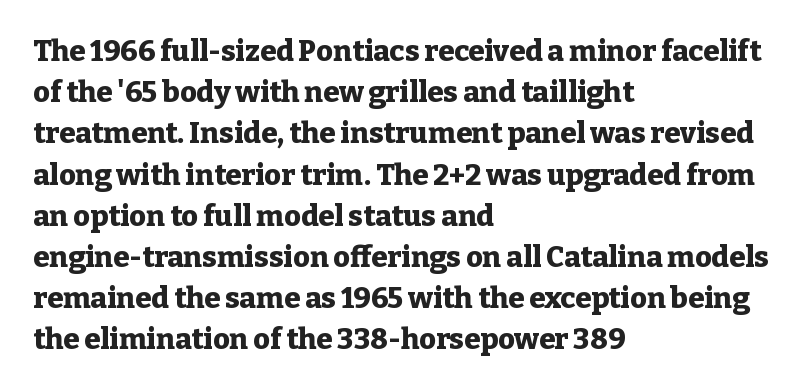
The image shows 29 px heavy serif type, upright; set left-aligned, normal line spacing (1.42x), normal letter spacing, not underlined; low stroke contrast and a medium x-height.
